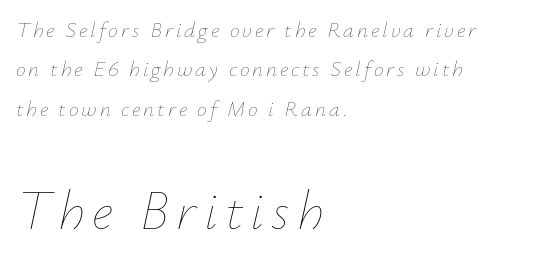
Q: Is the text bold? A: No.
Q: Is the text italic (slanted)? A: Yes, it leans right by about 12 degrees.
Q: Is the text underlined? A: No.
Q: How is the paragraph aligned? A: Left-aligned.
Q: Which block of text is set in a larger size, the first (top) or the second (bottom)? A: The second (bottom) one.
Q: Width (condensed, normal, or wide)? A: Normal.
Q: Stroke contrast? A: Low.
Q: x-height? A: Small.
Q: Monospaced? A: No.
